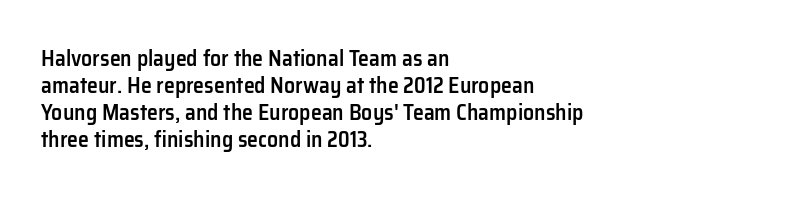
The image shows 22 px text type, upright; set left-aligned, line spacing 1.22x, normal letter spacing, not underlined.
